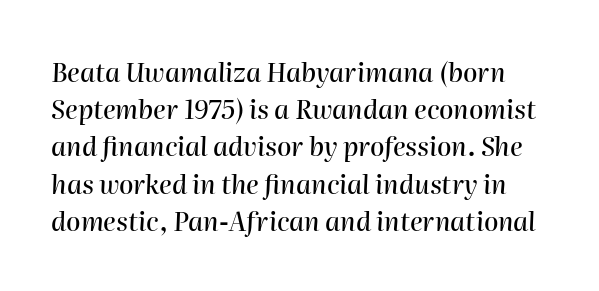
Q: Is the text italic (slanted)? A: Yes, it leans right by about 2 degrees.
Q: Is the text underlined? A: No.
Q: Is the spacing between letters normal or unusually wide? A: Normal.
Q: Is the spacing between lines tight, normal or loose? A: Normal.
